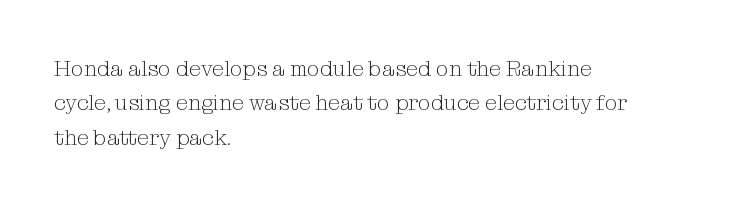
The specimen reads as upright at a glance. Is the stroke heavy? The answer is a plain regular-or-lighter. Clear beneath every line of the passage. Notice how descenders clear the ascenders below comfortably — that's standard leading.
